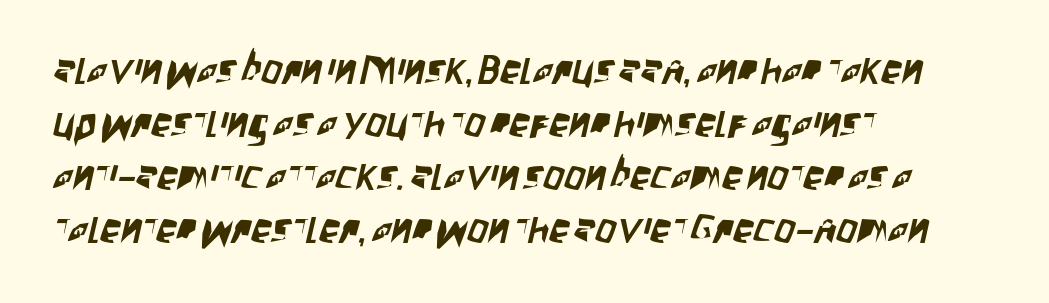
Q: Is the typeface a serif or a sans-serif typeface? A: Sans-serif.
Q: Is the text underlined? A: No.
Q: How is the paragraph aligned? A: Left-aligned.
Q: Is the spacing between letters normal or unusually wide? A: Normal.
Q: Is the spacing between lines tight, normal or loose? A: Normal.
Q: Width (condensed, normal, or wide)? A: Condensed.
Q: Stroke contrast? A: Low.
Q: x-height? A: Large.
Q: Monospaced? A: No.
